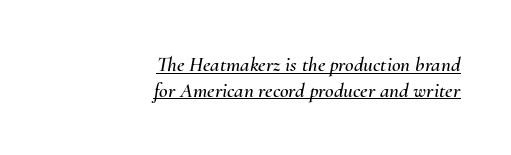
{"italic": "yes", "lean": "right", "slant_degrees": 10, "underline": "yes", "align": "right", "line_spacing_ratio": 1.22, "letter_spacing": "normal", "letter_spacing_em": 0.0, "glyph_px": 21}
